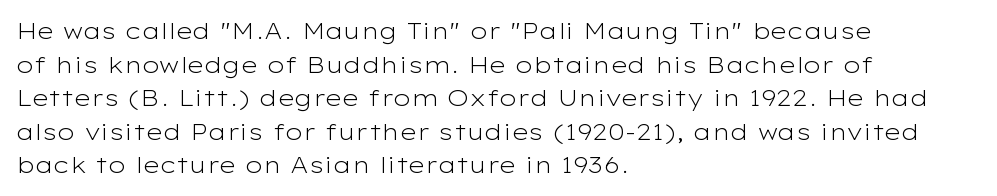
The image shows 23 px text type, upright; set left-aligned, normal line spacing (1.46x), normal letter spacing, not underlined.
